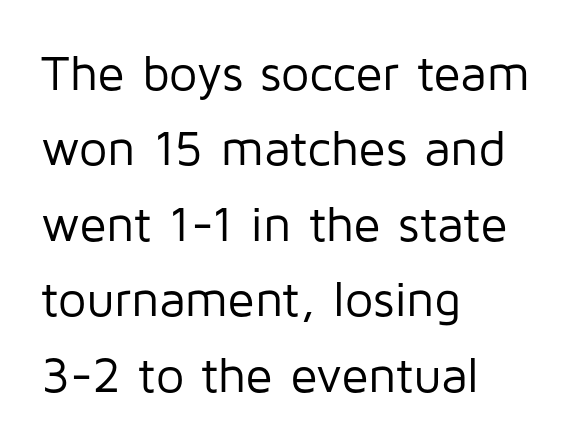
{"serif": "no", "italic": "no", "bold": "no", "weight": "regular", "width": "normal", "stroke_contrast": "low", "x_height": "medium", "monospaced": "no", "underline": "no", "align": "left", "line_spacing": "normal", "line_spacing_ratio": 1.51, "letter_spacing": "normal", "letter_spacing_em": 0.0, "glyph_px": 50}
